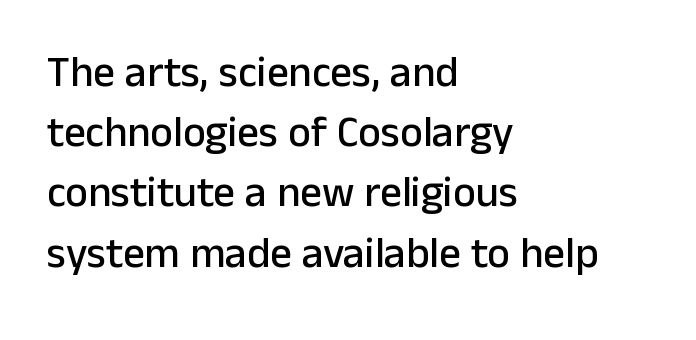
{"serif": "no", "italic": "no", "width": "normal", "stroke_contrast": "low", "x_height": "medium", "monospaced": "no", "underline": "no", "align": "left", "line_spacing": "normal", "line_spacing_ratio": 1.4, "letter_spacing": "normal", "letter_spacing_em": 0.0, "glyph_px": 43}
